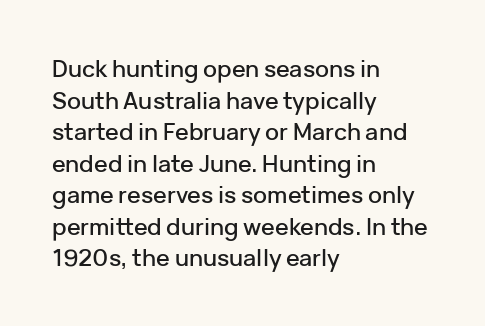
The letterforms sit shoulder to shoulder at normal distance. The paragraph has a hard left edge and a soft right edge. A clean baseline with only descenders dipping below it. No italicization has been applied; the sample stays upright.
